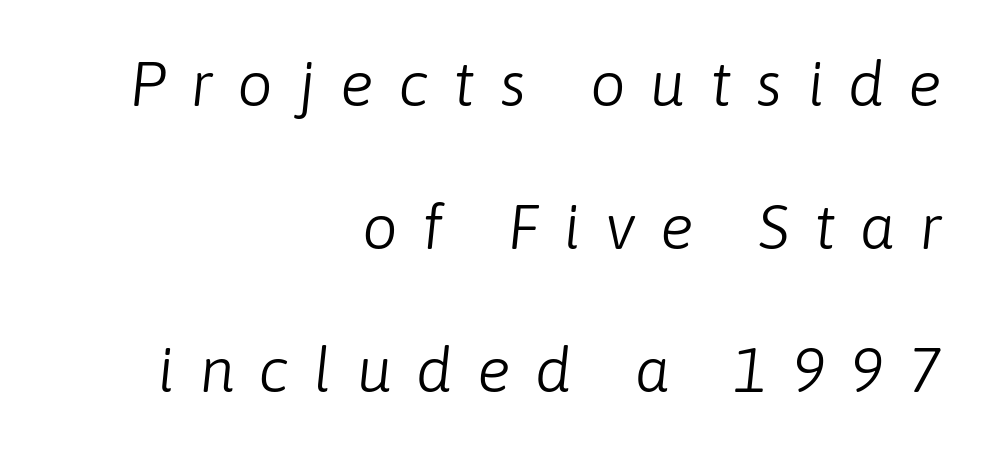
Rule under the text: the space is simply empty. Quick note: interline space is abundant. This sample uses an oblique cut, with every glyph tilted off the vertical. Notice how the passage keeps a crisp vertical edge on the right only. These glyphs show unthickened strokes, regular width or finer. Caption: expanded tracking, letters set apart.
